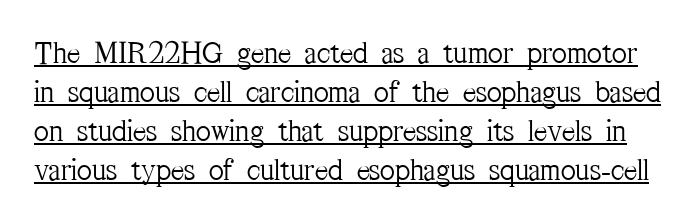
The image shows 32 px light, condensed serif type, upright; set line spacing 1.22x, normal letter spacing, underlined; medium stroke contrast and a medium x-height.
